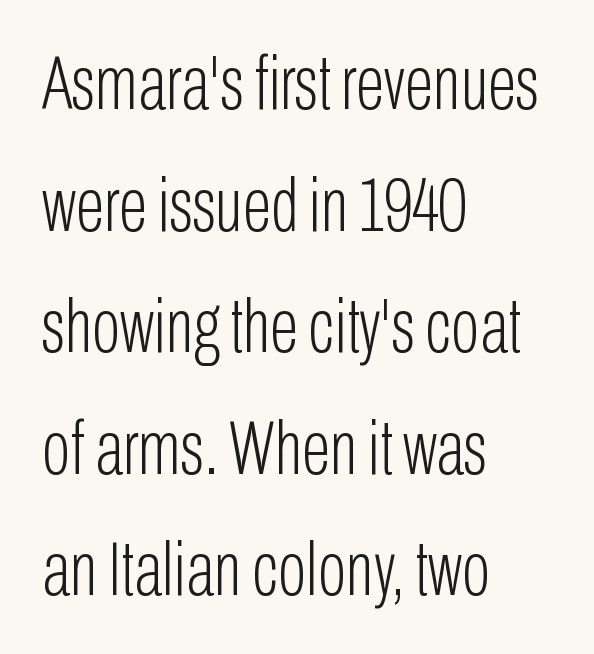
Q: Is the text bold? A: No.
Q: Is the text italic (slanted)? A: No, it is upright.
Q: Is the typeface a serif or a sans-serif typeface? A: Sans-serif.
Q: Is the text underlined? A: No.
Q: How is the paragraph aligned? A: Left-aligned.
Q: Is the spacing between letters normal or unusually wide? A: Normal.
Q: Is the spacing between lines tight, normal or loose? A: Normal.
Q: Width (condensed, normal, or wide)? A: Condensed.
Q: Stroke contrast? A: Low.
Q: x-height? A: Medium.
Q: Monospaced? A: No.
